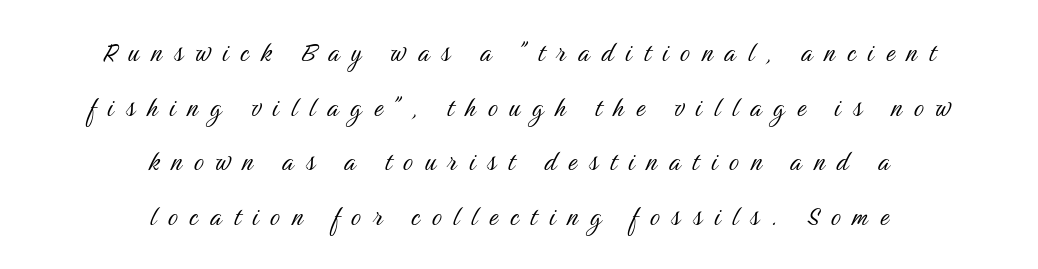
The image shows 31 px light, condensed sans-serif type; set centered, line spacing 1.76x, unusually wide letter spacing (+0.39 em), not underlined; medium stroke contrast and a medium x-height.
